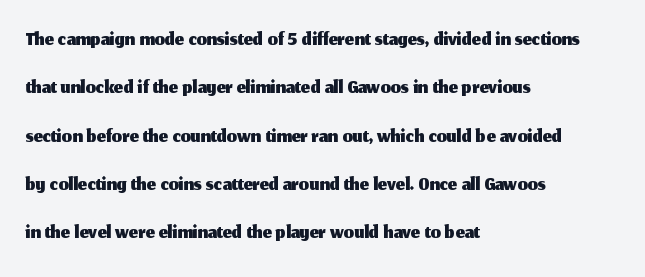
Q: Is the text italic (slanted)? A: No, it is upright.
Q: Is the typeface a serif or a sans-serif typeface? A: Sans-serif.
Q: Is the text underlined? A: No.
Q: How is the paragraph aligned? A: Left-aligned.
Q: Is the spacing between letters normal or unusually wide? A: Normal.
Q: Is the spacing between lines tight, normal or loose? A: Normal.
Q: Width (condensed, normal, or wide)? A: Normal.
Q: Stroke contrast? A: Medium.
Q: x-height? A: Medium.
Q: Monospaced? A: No.
